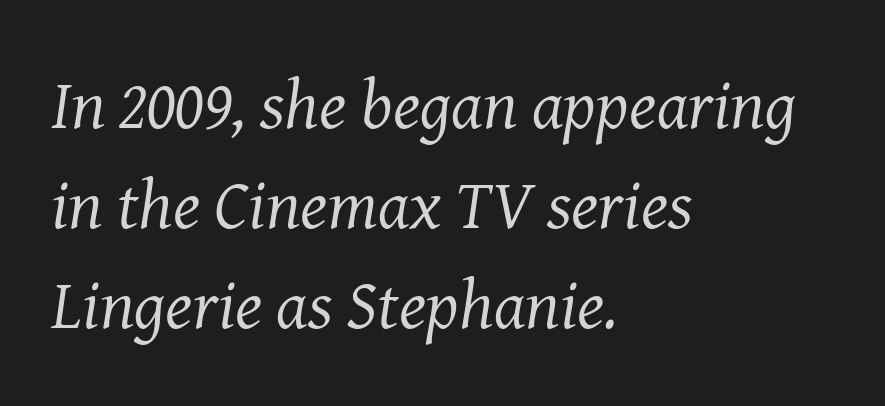
Horizontal bands of white between lines are of average thickness. Designer's note — italics engaged. Each line starts at the same left margin while the right side varies. Look at the tracking — it's just the regular setting, nothing added. Underline: absent.
